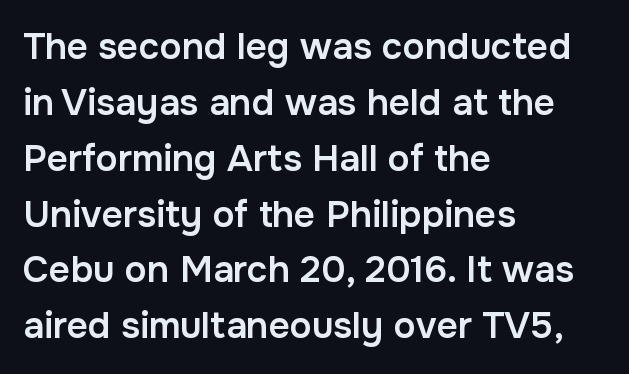
Q: Is the text bold? A: Semi-bold.
Q: Is the text italic (slanted)? A: No, it is upright.
Q: Is the typeface a serif or a sans-serif typeface? A: Sans-serif.
Q: Is the text underlined? A: No.
Q: How is the paragraph aligned? A: Left-aligned.
Q: Is the spacing between letters normal or unusually wide? A: Normal.
Q: Is the spacing between lines tight, normal or loose? A: Normal.
Q: Width (condensed, normal, or wide)? A: Normal.
Q: Stroke contrast? A: Low.
Q: x-height? A: Medium.
Q: Monospaced? A: No.
